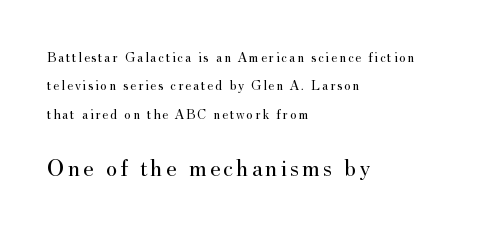
Underline: absent. What's the leading like? Stretched, with rows far apart. Which of the two is more prominent by size? The second, at the bottom. Does the copy run flush right? No — it runs flush left. Ordinary non-slanted type is in use. No heavy texture on the line: the type isn't bold.
